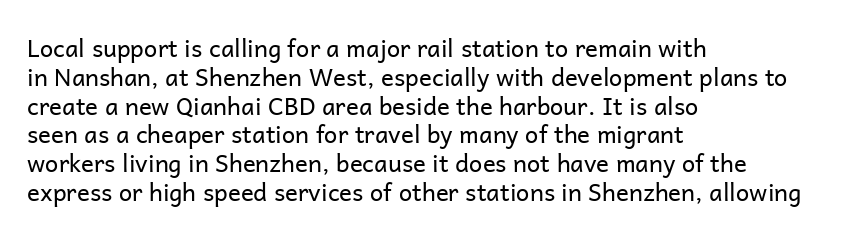
{"italic": "no", "bold": "no", "underline": "no", "align": "left", "line_spacing_ratio": 1.2, "letter_spacing": "normal", "letter_spacing_em": 0.0, "glyph_px": 24}
